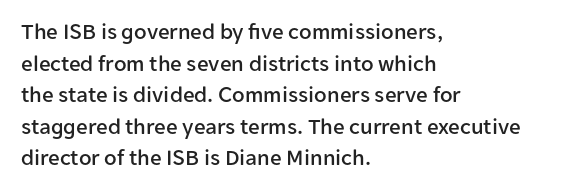
The image shows 23 px text type, upright; set left-aligned, normal line spacing (1.37x), normal letter spacing, not underlined.
